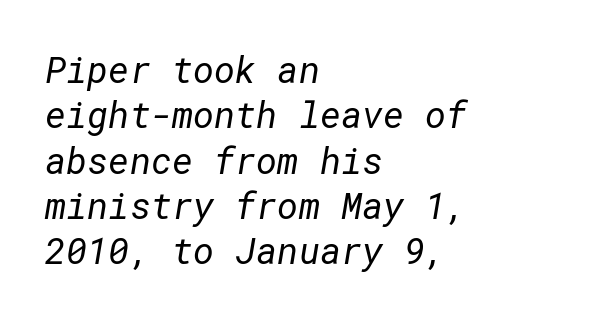
Line spacing here is normal. The font sits on the lighter half of the weight spectrum, regular included. Classification — sans serif. This rendering leaves character spacing at its baseline value. A student would call this left alignment; a typographer would say flush left, rag right.
